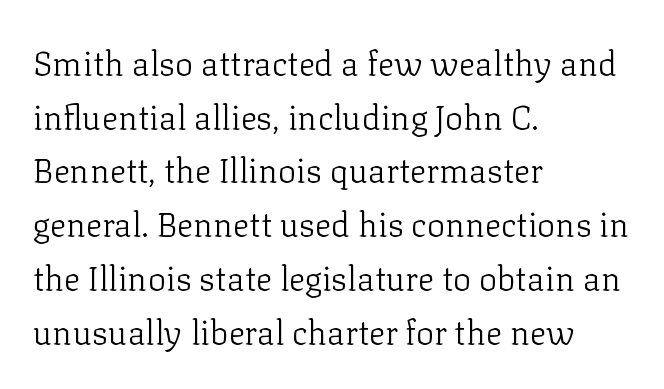
The image shows 34 px light serif type, upright; set left-aligned, normal line spacing (1.58x), normal letter spacing, not underlined; low stroke contrast and a medium x-height.
